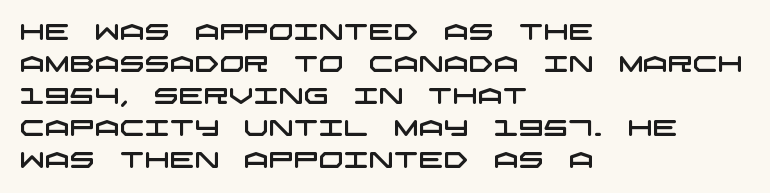
Q: Is the text underlined? A: No.
Q: How is the paragraph aligned? A: Left-aligned.
Q: Is the spacing between letters normal or unusually wide? A: Normal.
Q: Is the spacing between lines tight, normal or loose? A: Normal.
